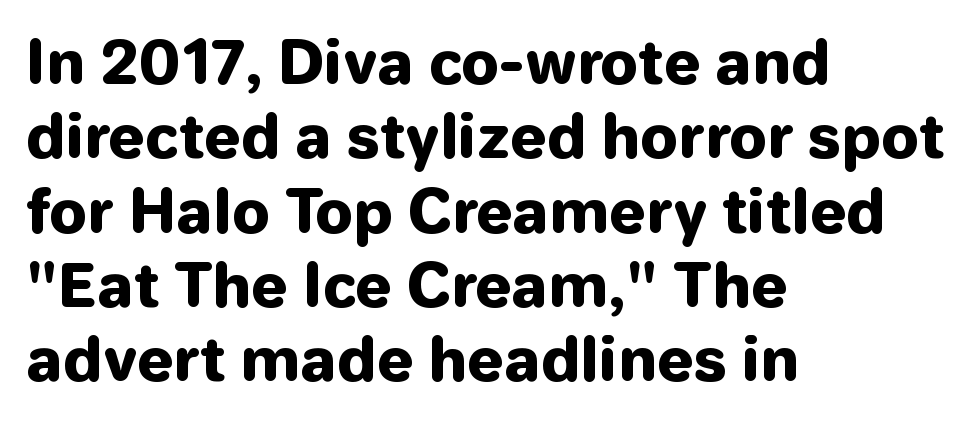
This sample uses a sans-serif face. This block has exactly the height ordinary leading produces. Each glyph is drawn with heavy, bold strokes. Is the block centered? No — it sits flush against the left margin. Decoration check: the copy has no underline.
